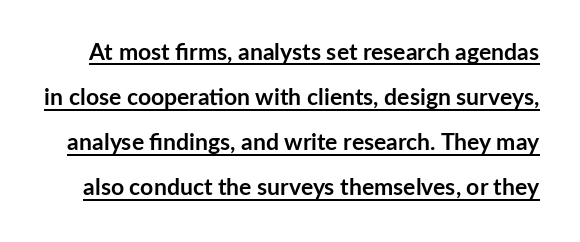
Q: Is the text bold? A: Yes.
Q: Is the text italic (slanted)? A: No, it is upright.
Q: Is the text underlined? A: Yes.
Q: Is the spacing between letters normal or unusually wide? A: Normal.
Q: Is the spacing between lines tight, normal or loose? A: Loose.
